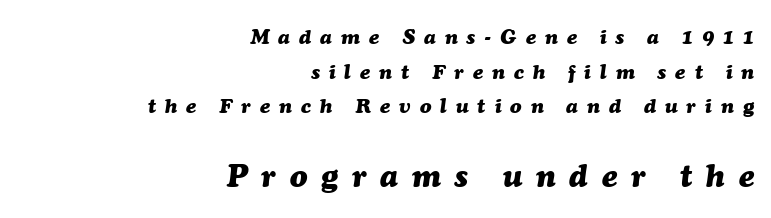
Size hierarchy here favors the trailing block over the leading one. Nobody drew a line under any word here. Does the copy run flush right? Yes — the right margin is perfectly even. Does the weight exceed regular? Yes, all the way to bold.
